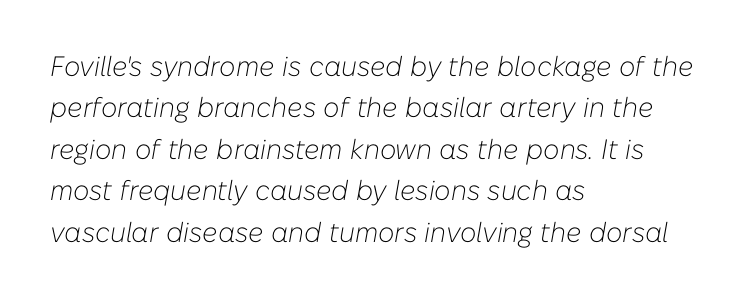
The image shows 28 px light type, italic (leaning right); set left-aligned, normal line spacing (1.48x), normal letter spacing, not underlined; low stroke contrast and a medium x-height.
